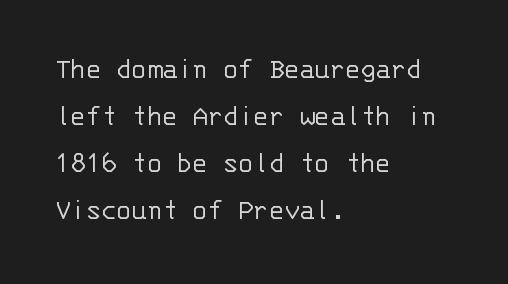
{"serif": "no", "italic": "no", "bold": "no", "weight": "light", "width": "normal", "stroke_contrast": "low", "x_height": "large", "monospaced": "yes", "underline": "no", "align": "left", "line_spacing": "normal", "line_spacing_ratio": 1.52, "letter_spacing": "normal", "letter_spacing_em": 0.0, "glyph_px": 31}
